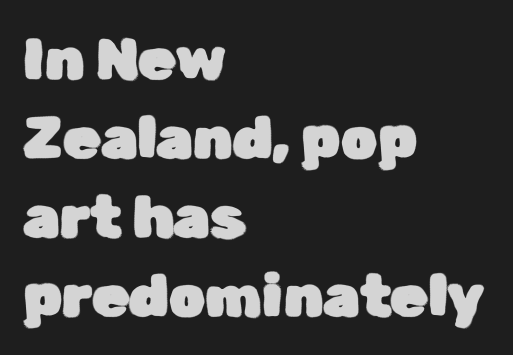
{"serif": "no", "italic": "no", "width": "normal", "stroke_contrast": "low", "x_height": "medium", "monospaced": "no", "underline": "no", "align": "left", "line_spacing": "normal", "line_spacing_ratio": 1.34, "letter_spacing": "normal", "letter_spacing_em": 0.0, "glyph_px": 59}
